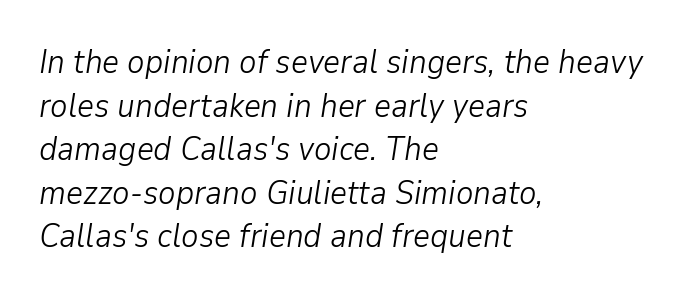
{"italic": "yes", "lean": "right", "slant_degrees": 9, "bold": "no", "weight": "light", "width": "normal", "stroke_contrast": "low", "x_height": "medium", "monospaced": "no", "underline": "no", "align": "left", "line_spacing": "normal", "line_spacing_ratio": 1.32, "letter_spacing": "normal", "letter_spacing_em": 0.0, "glyph_px": 33}
